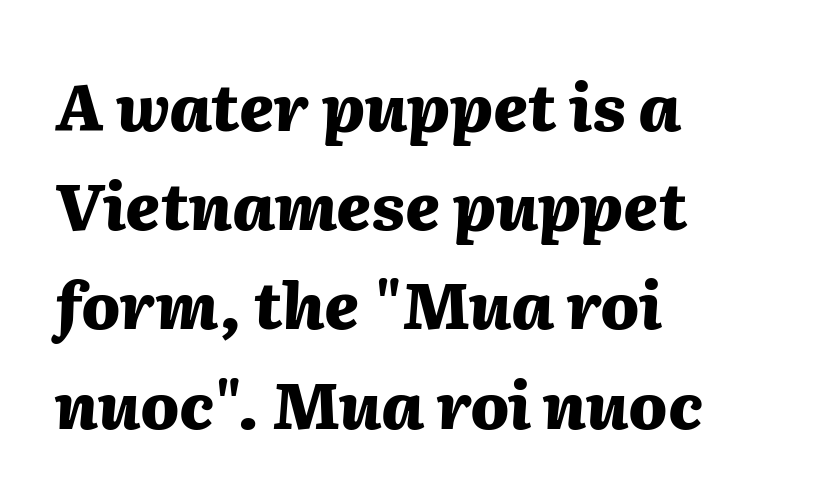
When letters slant like this, we call the style italic. A typesetter would call this zero additional tracking. Proportional: the letters do not fall into vertical columns. In terms of leading, this rendering sits right in the middle.
